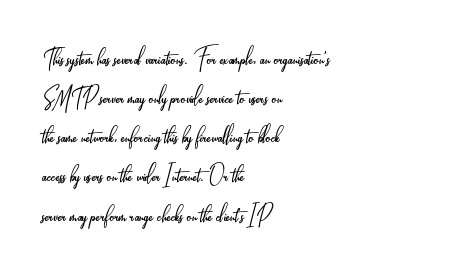
{"serif": "no", "bold": "no", "weight": "light", "width": "condensed", "stroke_contrast": "low", "x_height": "small", "monospaced": "no", "underline": "no", "align": "left", "line_spacing": "normal", "line_spacing_ratio": 1.35, "letter_spacing": "normal", "letter_spacing_em": 0.0, "glyph_px": 29}
